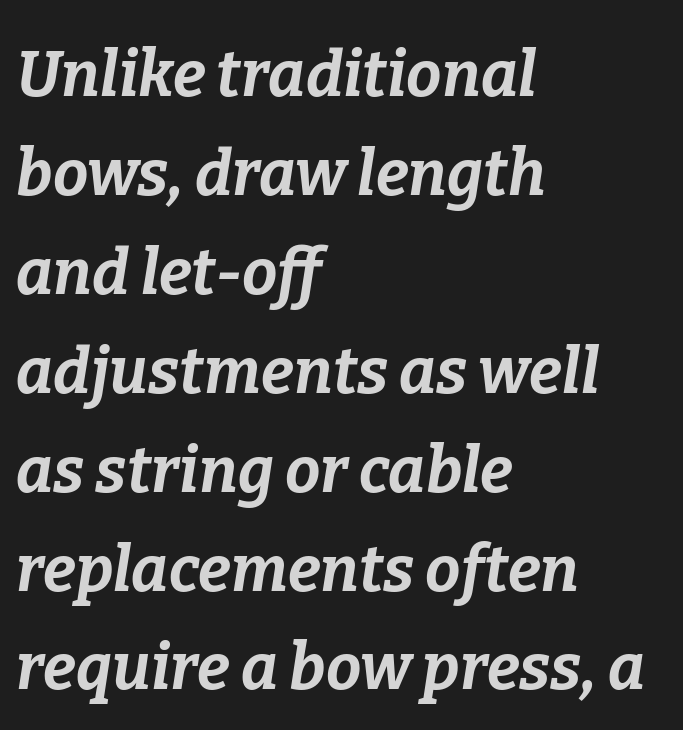
Q: Is the text bold? A: Yes.
Q: Is the text italic (slanted)? A: Yes, it leans right by about 9 degrees.
Q: Is the text underlined? A: No.
Q: How is the paragraph aligned? A: Left-aligned.
Q: Is the spacing between letters normal or unusually wide? A: Normal.
Q: Is the spacing between lines tight, normal or loose? A: Normal.
Q: Width (condensed, normal, or wide)? A: Normal.
Q: Stroke contrast? A: Low.
Q: x-height? A: Medium.
Q: Monospaced? A: No.
